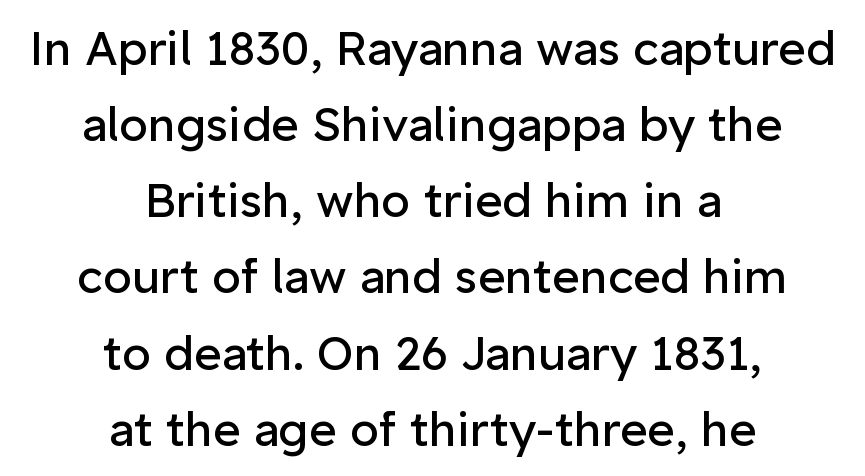
Ink coverage per letter is moderate at most. The passage shown is typed in a proportional face where columns would drift. The block of text has a typical density, with ordinary space between rows. Bare-footed words on every line.
